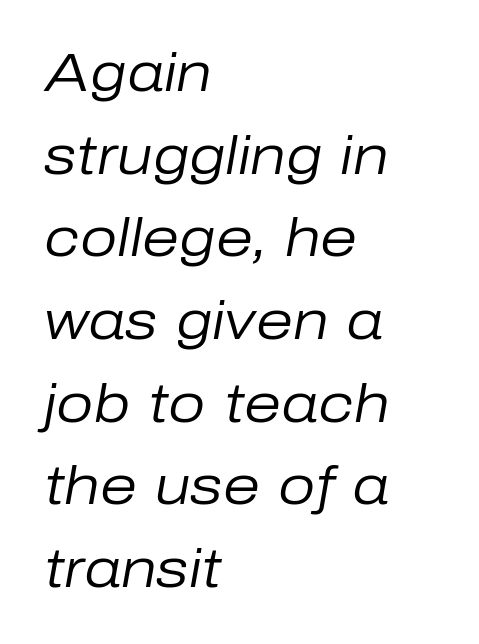
Short note: letters normally spaced. Note the varied advance widths — an 'i' is clearly narrower than an 'm'. The glyphs are unaccompanied by any horizontal stroke below them. A typesetter would call this leading conventional body-copy spacing.
